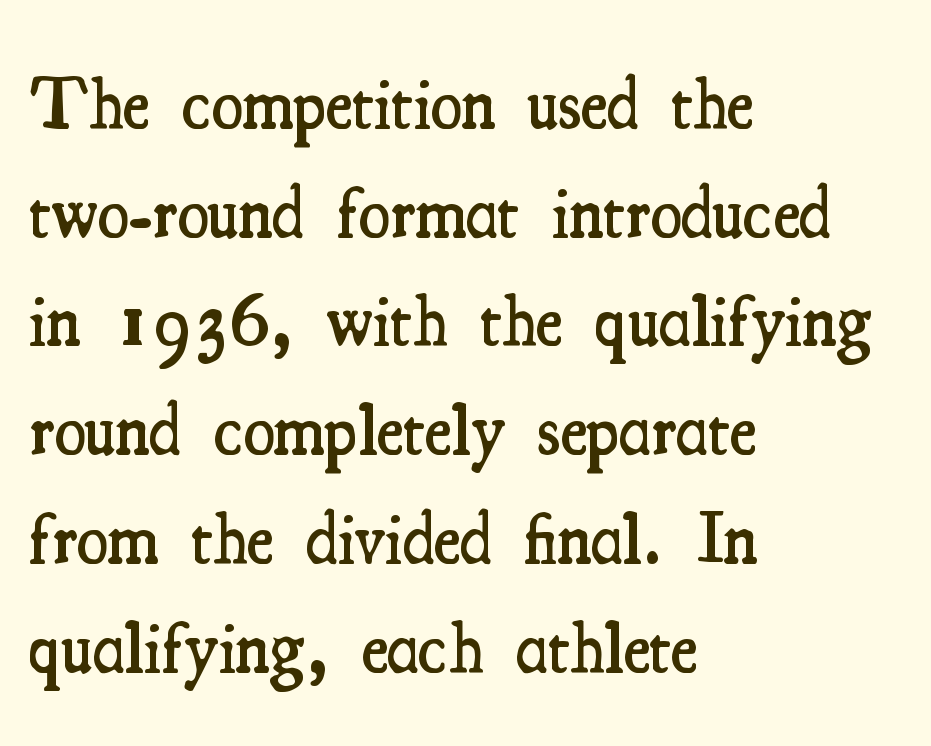
Q: Is the text bold? A: Semi-bold.
Q: Is the text italic (slanted)? A: No, it is upright.
Q: Is the typeface a serif or a sans-serif typeface? A: Serif.
Q: Is the text underlined? A: No.
Q: How is the paragraph aligned? A: Left-aligned.
Q: Is the spacing between letters normal or unusually wide? A: Normal.
Q: Is the spacing between lines tight, normal or loose? A: Normal.
Q: Width (condensed, normal, or wide)? A: Condensed.
Q: Stroke contrast? A: Medium.
Q: x-height? A: Small.
Q: Monospaced? A: No.
